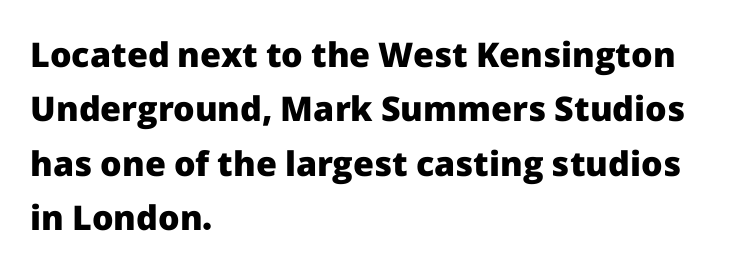
The image shows 34 px heavy sans-serif type, upright; set left-aligned, normal line spacing (1.6x), normal letter spacing, not underlined; low stroke contrast and a medium x-height.
